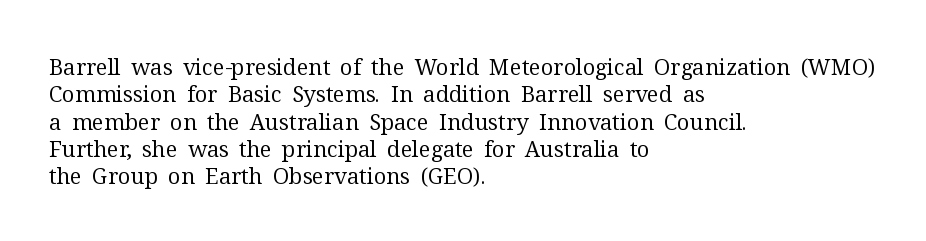
Q: Is the text bold? A: No.
Q: Is the text italic (slanted)? A: No, it is upright.
Q: Is the text underlined? A: No.
Q: How is the paragraph aligned? A: Left-aligned.
Q: Is the spacing between letters normal or unusually wide? A: Normal.
